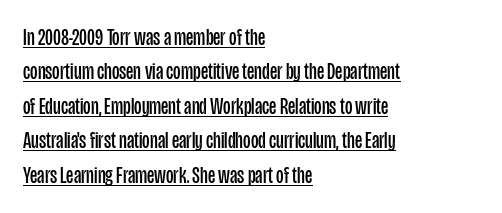
{"italic": "no", "bold": "no", "underline": "yes", "align": "left", "line_spacing": "normal", "line_spacing_ratio": 1.5, "letter_spacing": "normal", "letter_spacing_em": 0.0, "glyph_px": 23}
